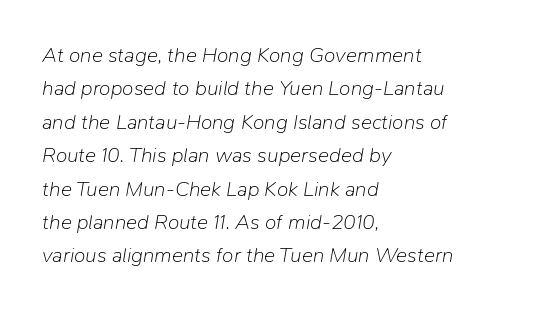
Anything drawn beneath the words? Only blank space. A typesetter would mark this as italic. In terms of letterspacing, this is plain default setting. These lines are set flush left with a ragged right edge.
